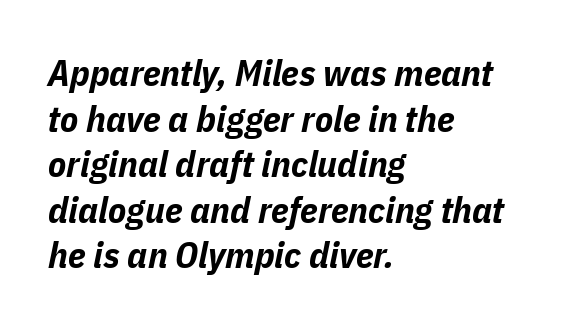
The image shows 37 px bold, condensed type, italic (leaning right); set left-aligned, line spacing 1.23x, normal letter spacing, not underlined; low stroke contrast and a medium x-height.
